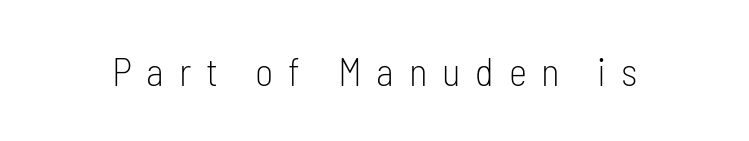
The image shows 39 px light, condensed sans-serif type, upright; set unusually wide letter spacing (+0.38 em), not underlined; low stroke contrast and a medium x-height.
